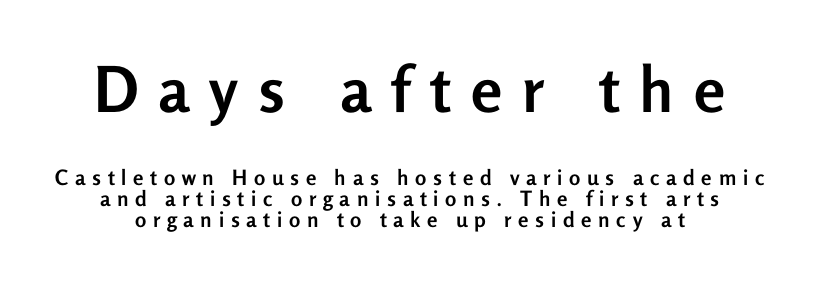
Q: Is the text bold? A: Yes.
Q: Is the text italic (slanted)? A: No, it is upright.
Q: Is the typeface a serif or a sans-serif typeface? A: Sans-serif.
Q: Is the text underlined? A: No.
Q: Is the spacing between letters normal or unusually wide? A: Unusually wide.
Q: Is the spacing between lines tight, normal or loose? A: Tight.
Q: Which block of text is set in a larger size, the first (top) or the second (bottom)? A: The first (top) one.
Q: Width (condensed, normal, or wide)? A: Normal.
Q: Stroke contrast? A: Low.
Q: x-height? A: Medium.
Q: Monospaced? A: No.
